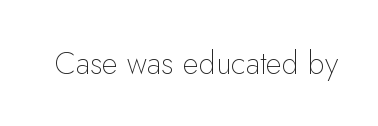
{"serif": "no", "italic": "no", "bold": "no", "weight": "thin", "width": "normal", "stroke_contrast": "low", "x_height": "small", "monospaced": "no", "underline": "no", "letter_spacing": "normal", "letter_spacing_em": 0.0, "glyph_px": 31}
